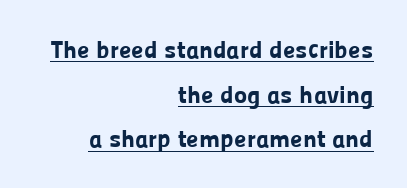
{"italic": "no", "bold": "yes", "underline": "yes", "align": "right", "line_spacing_ratio": 1.79, "letter_spacing": "normal", "letter_spacing_em": 0.0, "glyph_px": 25}
